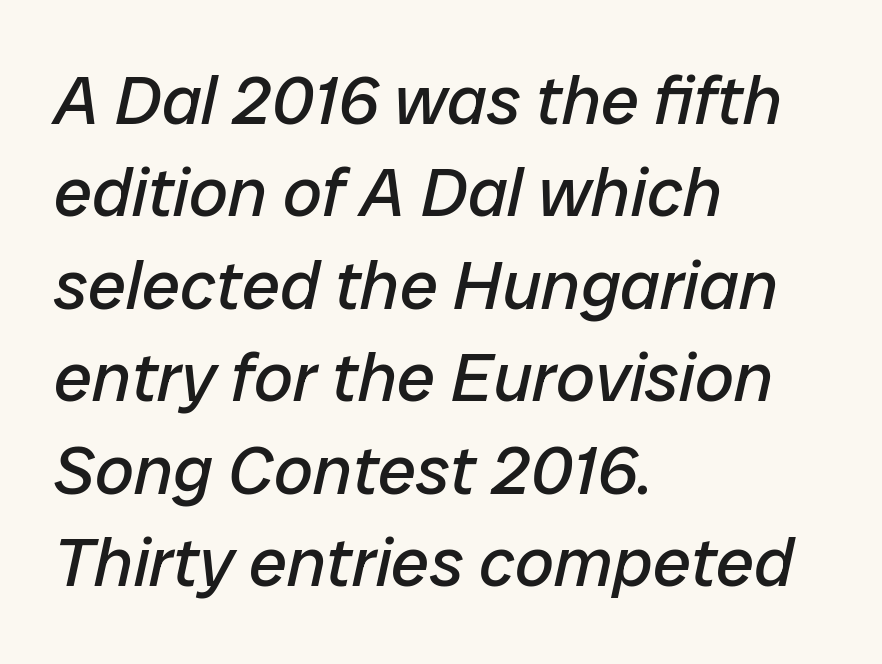
Q: Is the text bold? A: No.
Q: Is the text italic (slanted)? A: Yes, it leans right by about 12 degrees.
Q: Is the text underlined? A: No.
Q: How is the paragraph aligned? A: Left-aligned.
Q: Is the spacing between letters normal or unusually wide? A: Normal.
Q: Is the spacing between lines tight, normal or loose? A: Normal.
Q: Width (condensed, normal, or wide)? A: Normal.
Q: Stroke contrast? A: Low.
Q: x-height? A: Medium.
Q: Monospaced? A: No.
